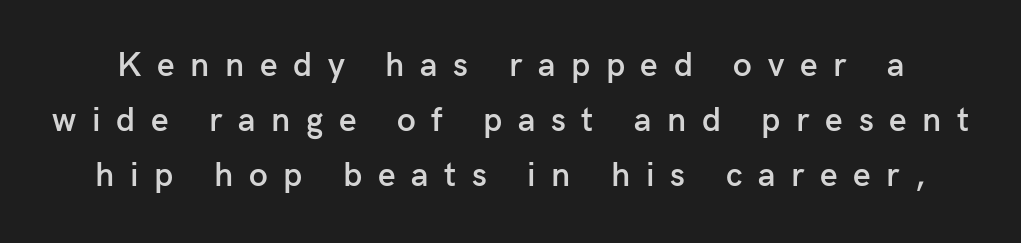
{"serif": "no", "italic": "no", "bold": "semi", "weight": "semibold", "width": "normal", "stroke_contrast": "low", "x_height": "medium", "monospaced": "no", "underline": "no", "line_spacing": "normal", "line_spacing_ratio": 1.62, "letter_spacing": "wide", "letter_spacing_em": 0.46, "glyph_px": 34}
